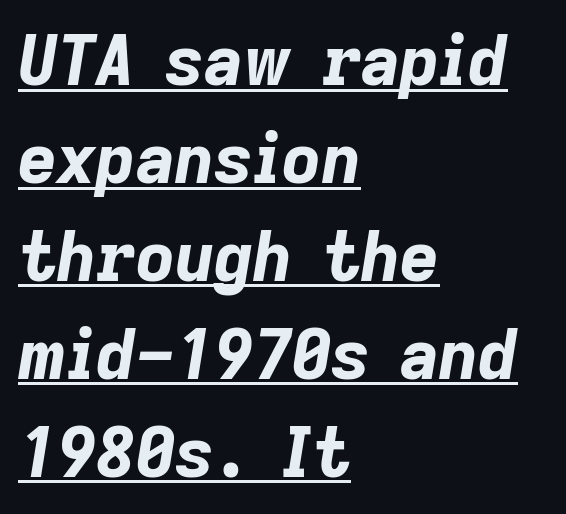
The image shows 68 px bold type, italic (leaning right); set left-aligned, normal line spacing (1.44x), normal letter spacing, underlined; low stroke contrast and a medium x-height.
